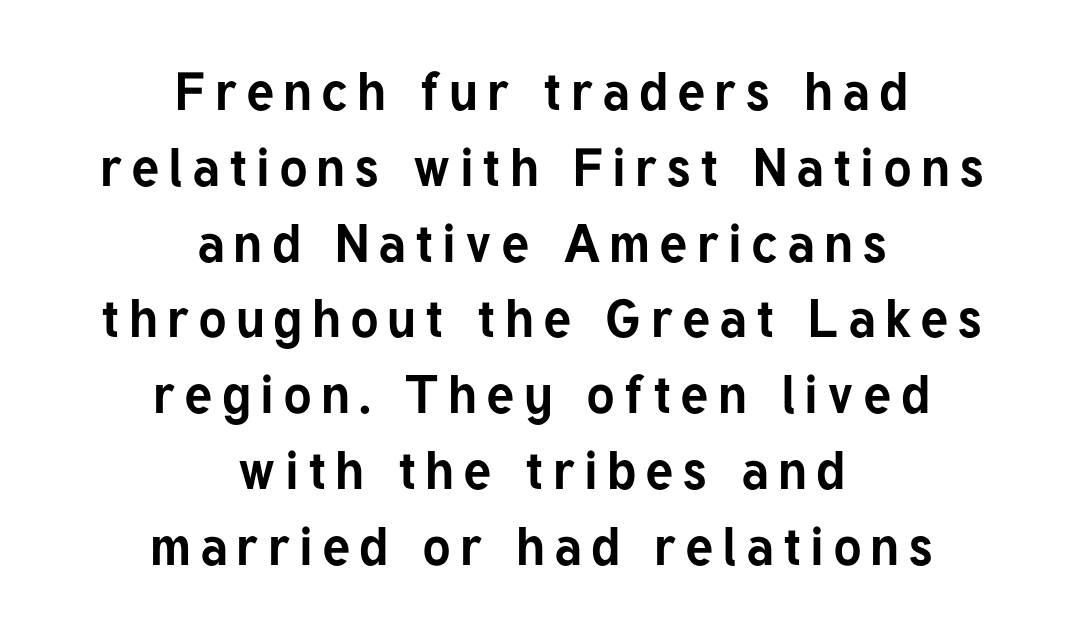
{"serif": "no", "italic": "no", "bold": "yes", "weight": "bold", "width": "normal", "stroke_contrast": "low", "x_height": "medium", "monospaced": "no", "underline": "no", "align": "center", "line_spacing": "normal", "line_spacing_ratio": 1.43, "glyph_px": 53}
